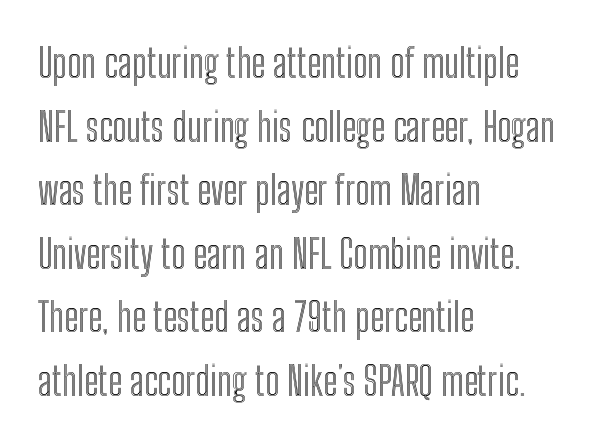
The image shows 40 px condensed type, upright; set left-aligned, normal line spacing (1.59x), normal letter spacing, not underlined; a medium x-height.
